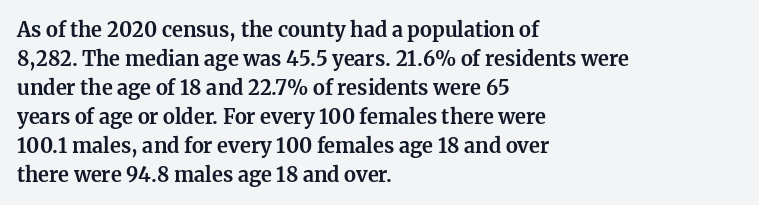
Style check: upright. The block of text has a typical density, with ordinary space between rows. The words here are not underlined. The paragraph shown leans on its left margin. The gaps between neighbouring characters are ordinary and unremarkable.
